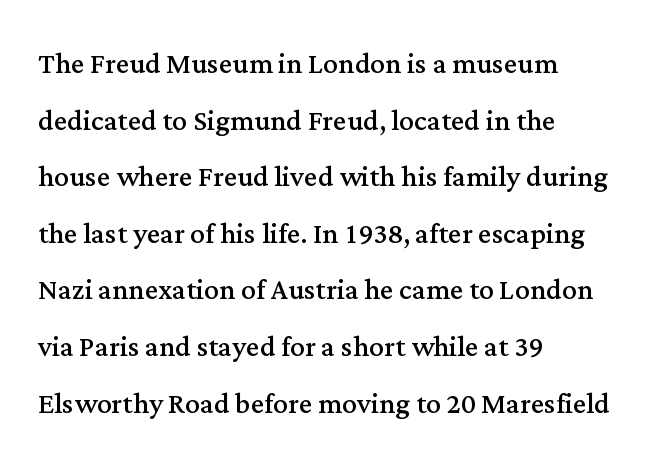
In CSS terms this would be text-align: left. Quick note: underline off. Here the glyphs are tracked normally, forming tight word shapes. A serif font was chosen for this passage.
